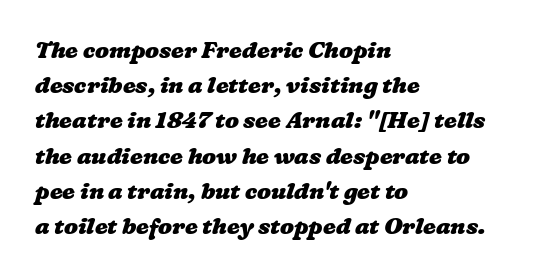
{"bold": "yes", "underline": "no", "align": "left", "line_spacing": "normal", "line_spacing_ratio": 1.53, "letter_spacing": "normal", "letter_spacing_em": 0.0, "glyph_px": 23}
